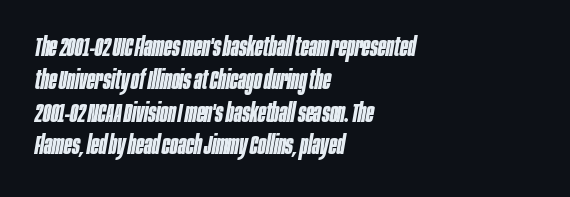
{"italic": "yes", "lean": "right", "slant_degrees": 10, "bold": "yes", "underline": "no", "align": "left", "line_spacing": "normal", "line_spacing_ratio": 1.26, "letter_spacing": "normal", "letter_spacing_em": 0.0, "glyph_px": 26}
